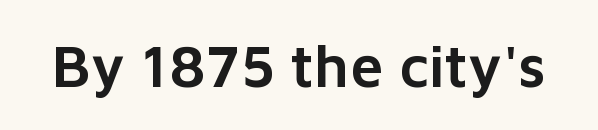
The horizontal fit of the characters is conventional and even. The face used here is proportionally spaced, like ordinary book or web type. To sum up the face: it is a sans, with no serifs. This is roman type, the default non-slanted kind. The area under the type is left untouched.
